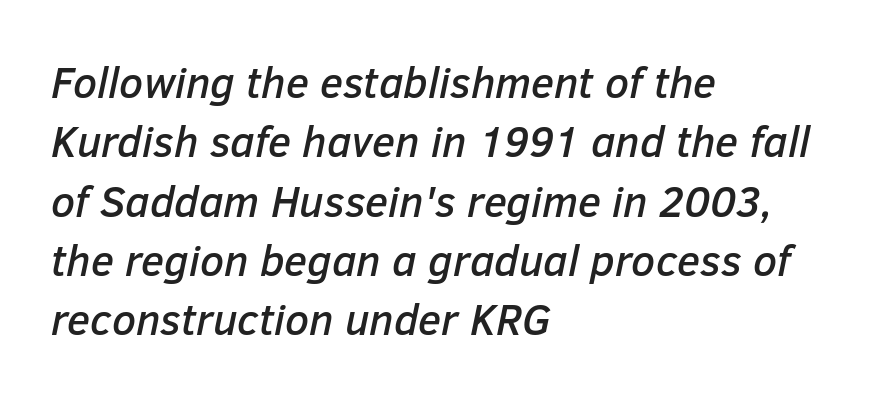
The image shows 43 px text type, italic (leaning right); set left-aligned, normal line spacing (1.38x), normal letter spacing, not underlined; low stroke contrast and a medium x-height.
